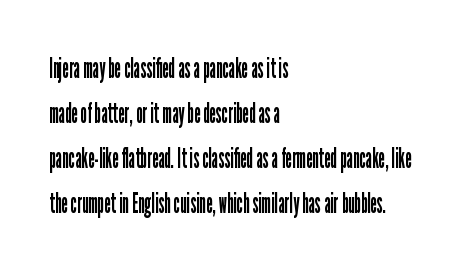
{"serif": "no", "italic": "no", "bold": "no", "weight": "regular", "width": "condensed", "stroke_contrast": "low", "x_height": "medium", "monospaced": "no", "underline": "no", "align": "left", "line_spacing": "normal", "line_spacing_ratio": 1.55, "letter_spacing": "normal", "letter_spacing_em": 0.0, "glyph_px": 29}
